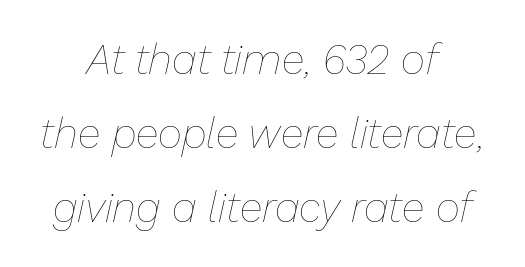
The image shows 42 px thin type, italic (leaning right); set centered, line spacing 1.76x, normal letter spacing, not underlined; low stroke contrast and a medium x-height.
